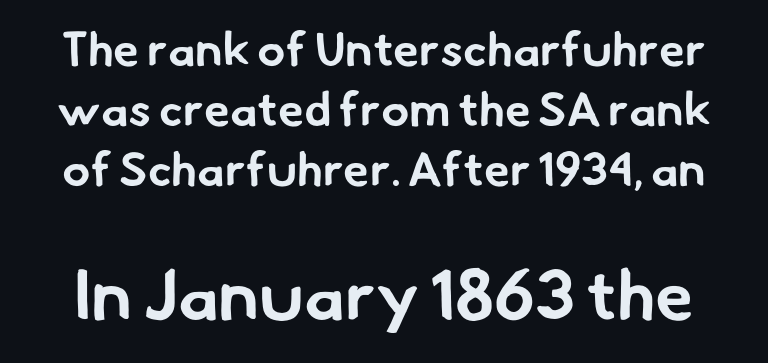
{"serif": "no", "bold": "yes", "weight": "bold", "width": "normal", "stroke_contrast": "low", "x_height": "small", "monospaced": "no", "underline": "no", "line_spacing": "normal", "line_spacing_ratio": 1.28, "letter_spacing": "normal", "letter_spacing_em": 0.0, "larger_block": "second", "size_ratio": 1.49, "glyph_px": 70}
